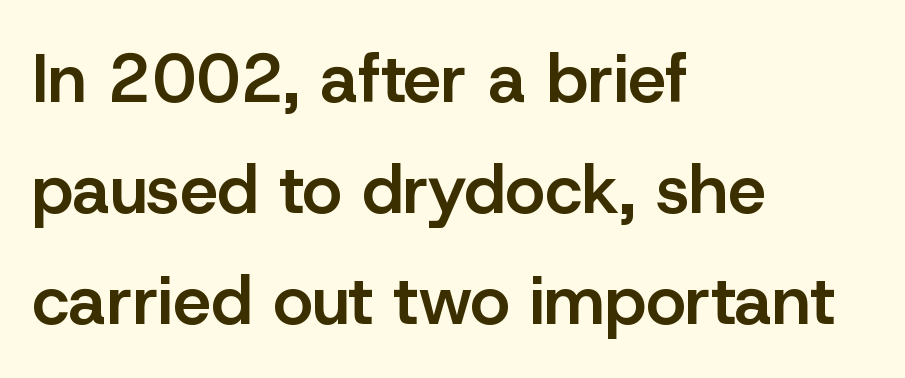
{"serif": "no", "italic": "no", "bold": "semi", "weight": "semibold", "width": "normal", "stroke_contrast": "low", "x_height": "medium", "monospaced": "no", "underline": "no", "align": "left", "line_spacing": "normal", "line_spacing_ratio": 1.63, "letter_spacing": "normal", "letter_spacing_em": 0.0, "glyph_px": 68}
